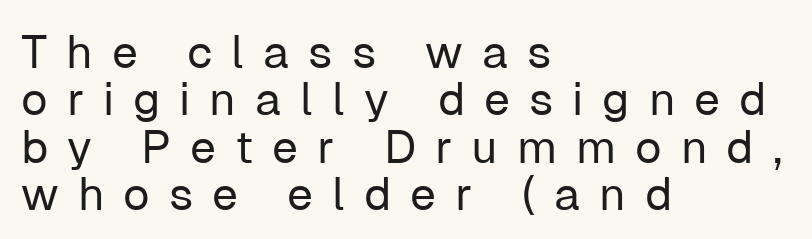
{"serif": "no", "italic": "no", "bold": "no", "weight": "regular", "width": "normal", "stroke_contrast": "low", "x_height": "medium", "monospaced": "no", "underline": "no", "align": "left", "line_spacing": "tight", "line_spacing_ratio": 1.03, "letter_spacing": "wide", "letter_spacing_em": 0.41, "glyph_px": 46}
